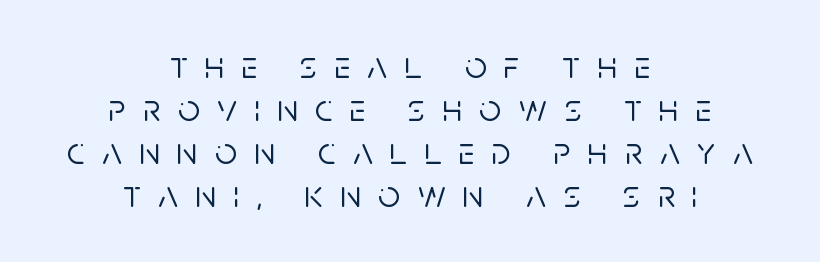
Q: Is the text italic (slanted)? A: No, it is upright.
Q: Is the typeface a serif or a sans-serif typeface? A: Sans-serif.
Q: Is the text underlined? A: No.
Q: How is the paragraph aligned? A: Centered.
Q: Is the spacing between letters normal or unusually wide? A: Unusually wide.
Q: Is the spacing between lines tight, normal or loose? A: Tight.
Q: Width (condensed, normal, or wide)? A: Normal.
Q: Stroke contrast? A: Low.
Q: x-height? A: Large.
Q: Monospaced? A: No.
